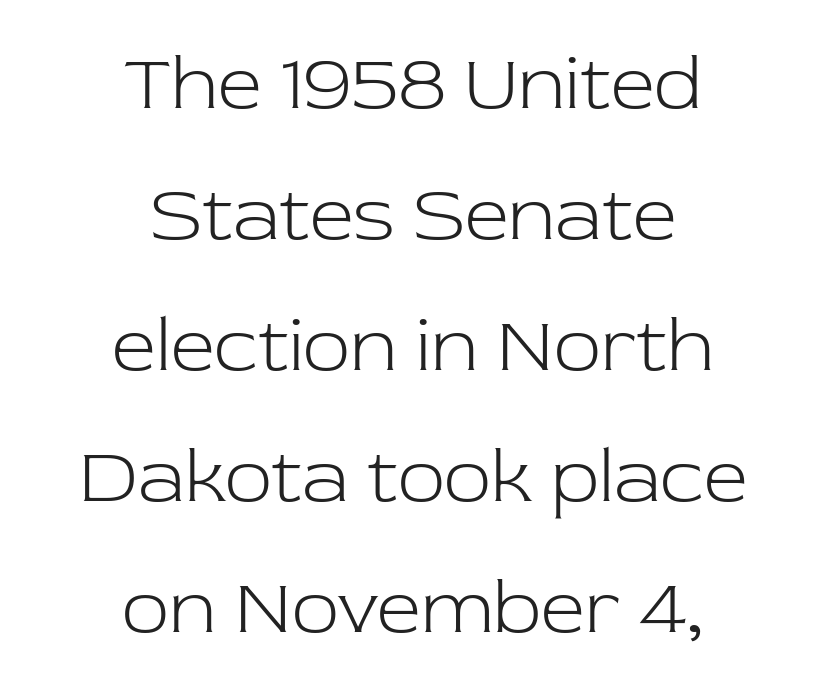
The image shows 78 px light serif type, upright; set centered, normal line spacing (1.68x), normal letter spacing, not underlined; low stroke contrast and a medium x-height.
